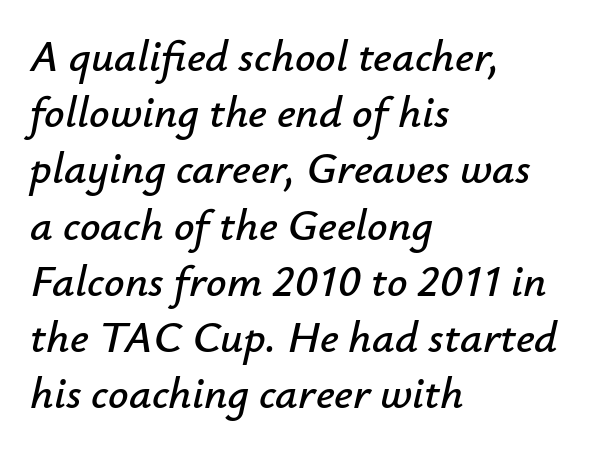
The ragged edge is on the right, which tells us the setting is flush left. The passage shown is not underscored anywhere. Rendered with sloped, italic letterforms. These lines are rendered in a variable-pitch font. Leading: standard.
